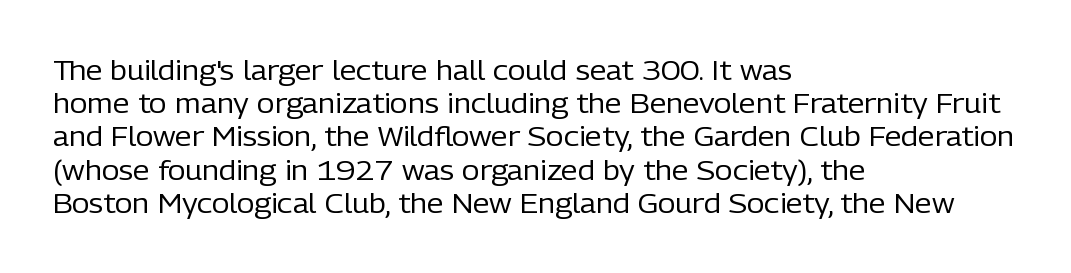
The image shows 27 px text type, upright; set left-aligned, line spacing 1.23x, normal letter spacing, not underlined.
